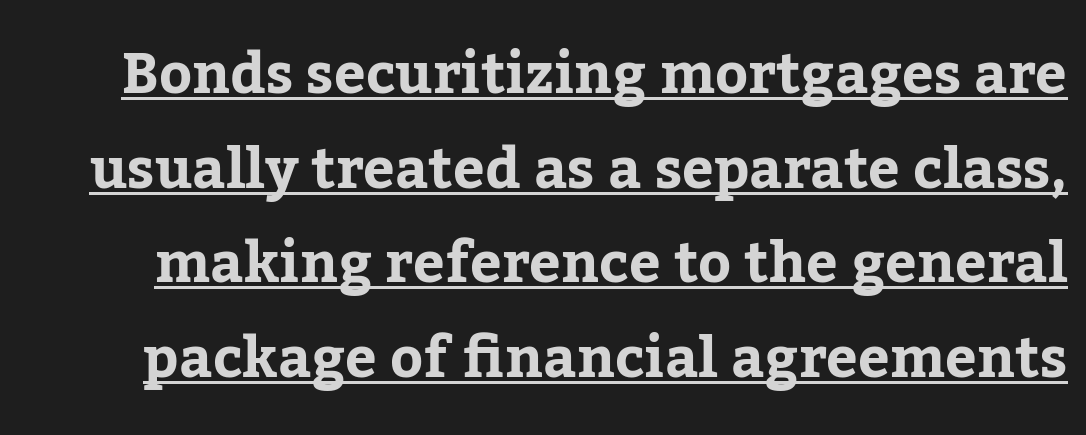
Compared with undecorated copy, this sample adds a rule below the words. Font category for this specimen: serif. How would I describe the line gaps? Plain and ordinary. Do the characters align in a grid? No, the font is proportional. The face used here is rendered with its standard letterfit.
